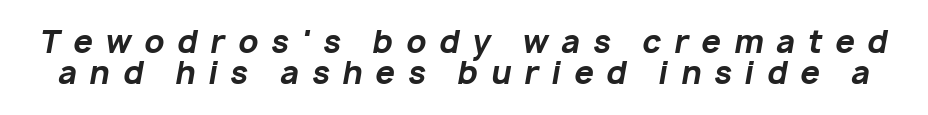
The image shows 31 px bold type, italic (leaning right); set tight line spacing (1.01x), unusually wide letter spacing (+0.41 em), not underlined; low stroke contrast and a medium x-height.
